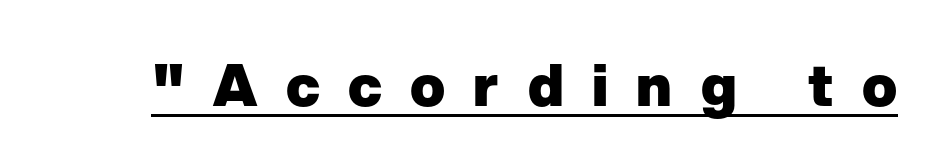
{"serif": "no", "italic": "no", "bold": "yes", "weight": "heavy", "width": "normal", "stroke_contrast": "low", "x_height": "medium", "monospaced": "no", "underline": "yes", "letter_spacing": "wide", "letter_spacing_em": 0.49, "glyph_px": 58}
